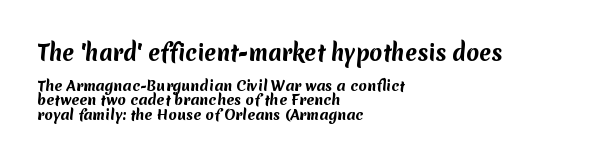
This block would grow much taller if given ordinary leading; it's compressed now. Characters follow at the spacing the type designer built in. The setting favours the left margin, as ordinary paragraphs usually do. Look at the stroke-to-counter ratio: heavy, a bold. The block sitting higher on the canvas is the one with enlarged characters. Descenders hang freely into open space.
